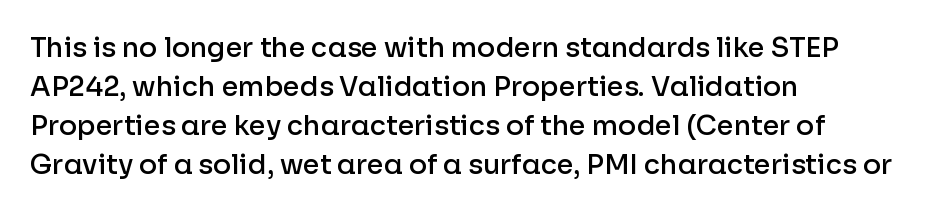
Horizontal alignment here is leftward, the default for most running prose. Semibold letterforms, between regular and bold. Each row of text sits above clean, open space. In terms of posture, this sample is upright. Rows of type keep a routine distance in the vertical direction.
